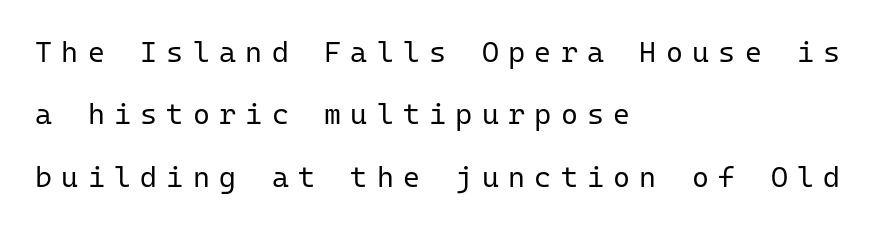
{"serif": "no", "italic": "no", "bold": "no", "weight": "regular", "width": "normal", "stroke_contrast": "low", "x_height": "medium", "monospaced": "yes", "underline": "no", "align": "left", "line_spacing": "loose", "line_spacing_ratio": 2.15, "letter_spacing": "wide", "letter_spacing_em": 0.32, "glyph_px": 29}
